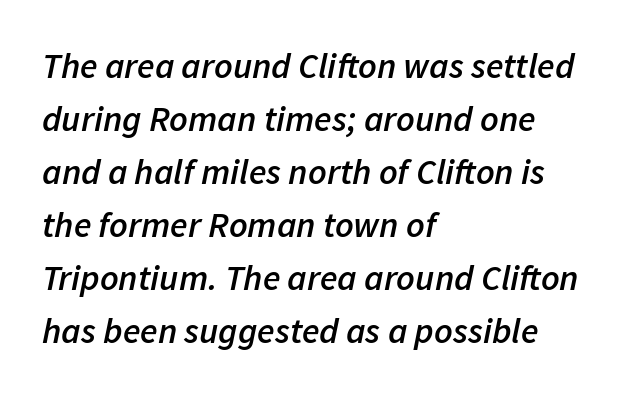
{"italic": "yes", "lean": "right", "slant_degrees": 11, "bold": "semi", "weight": "semibold", "width": "normal", "stroke_contrast": "low", "x_height": "medium", "monospaced": "no", "underline": "no", "align": "left", "line_spacing": "normal", "line_spacing_ratio": 1.47, "letter_spacing": "normal", "letter_spacing_em": 0.0, "glyph_px": 36}
